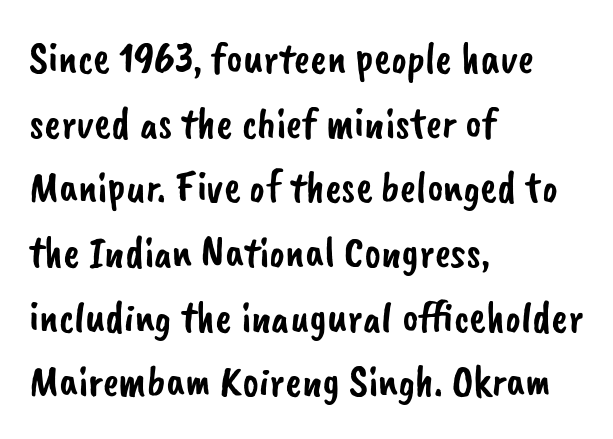
Q: Is the typeface a serif or a sans-serif typeface? A: Sans-serif.
Q: Is the text underlined? A: No.
Q: How is the paragraph aligned? A: Left-aligned.
Q: Is the spacing between letters normal or unusually wide? A: Normal.
Q: Is the spacing between lines tight, normal or loose? A: Normal.
Q: Width (condensed, normal, or wide)? A: Normal.
Q: Stroke contrast? A: Low.
Q: x-height? A: Small.
Q: Monospaced? A: No.
